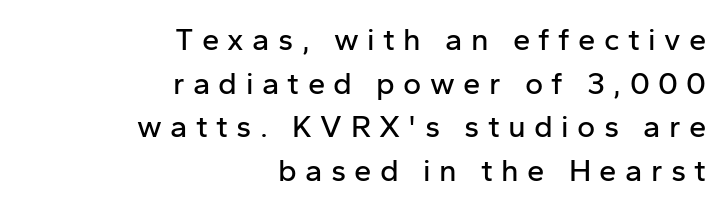
{"serif": "no", "italic": "no", "width": "normal", "stroke_contrast": "low", "x_height": "medium", "monospaced": "no", "underline": "no", "align": "right", "line_spacing": "normal", "line_spacing_ratio": 1.41, "letter_spacing": "wide", "letter_spacing_em": 0.27, "glyph_px": 31}
